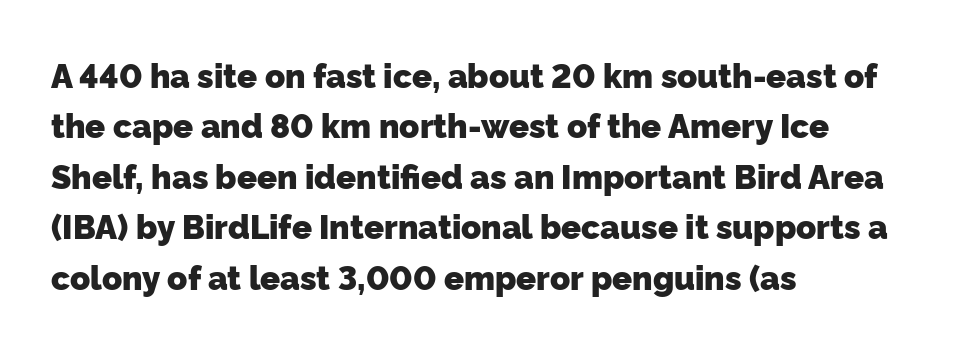
Q: Is the text bold? A: Yes.
Q: Is the typeface a serif or a sans-serif typeface? A: Sans-serif.
Q: Is the text underlined? A: No.
Q: How is the paragraph aligned? A: Left-aligned.
Q: Is the spacing between letters normal or unusually wide? A: Normal.
Q: Is the spacing between lines tight, normal or loose? A: Normal.
Q: Width (condensed, normal, or wide)? A: Normal.
Q: Stroke contrast? A: Low.
Q: x-height? A: Medium.
Q: Monospaced? A: No.
